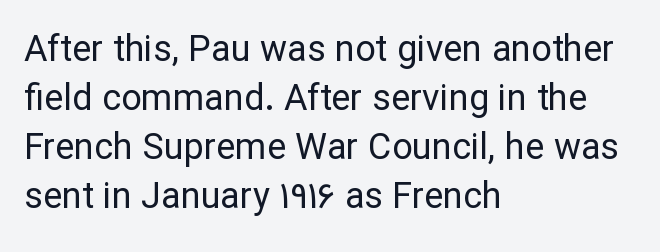
The image shows 36 px regular-weight sans-serif type, upright; set left-aligned, normal line spacing (1.36x), normal letter spacing, not underlined; low stroke contrast and a medium x-height.
